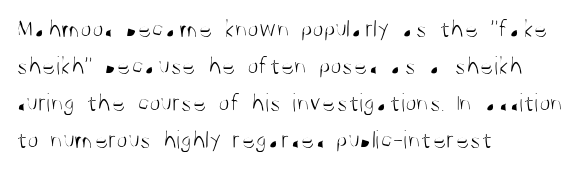
The image shows 26 px text type, upright; set left-aligned, normal line spacing (1.42x), normal letter spacing, not underlined.
